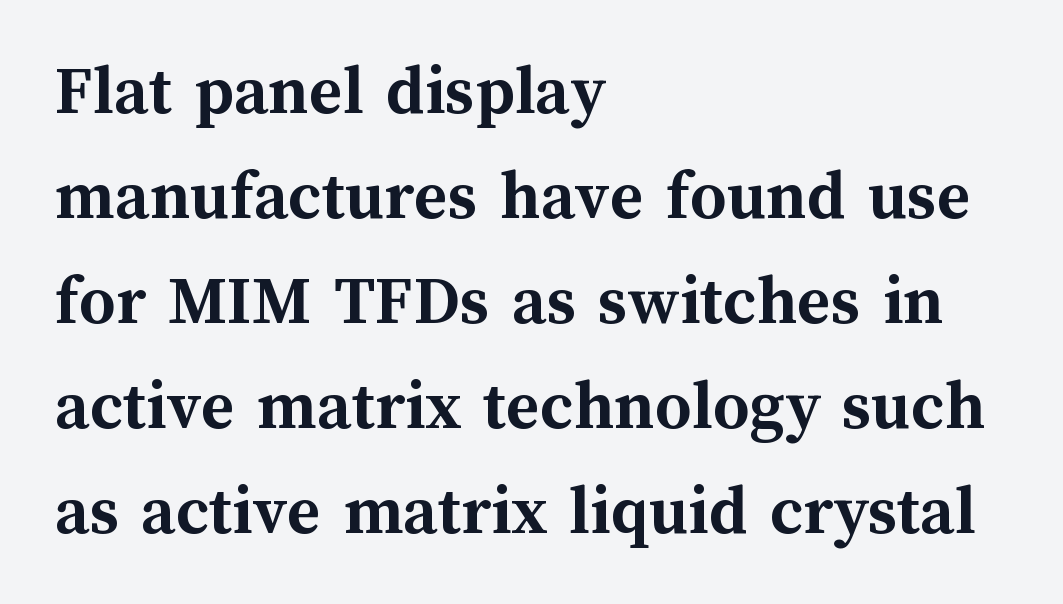
{"italic": "no", "bold": "yes", "weight": "semibold", "width": "normal", "stroke_contrast": "medium", "x_height": "medium", "monospaced": "no", "underline": "no", "align": "left", "line_spacing": "normal", "line_spacing_ratio": 1.46, "letter_spacing": "normal", "letter_spacing_em": 0.0, "glyph_px": 72}
